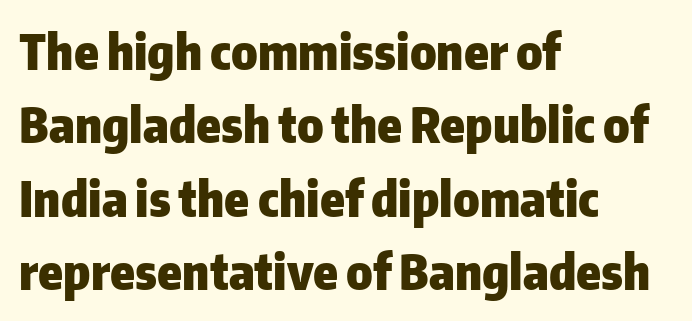
The image shows 49 px heavy sans-serif type, upright; set left-aligned, normal line spacing (1.5x), normal letter spacing, not underlined; low stroke contrast and a medium x-height.
